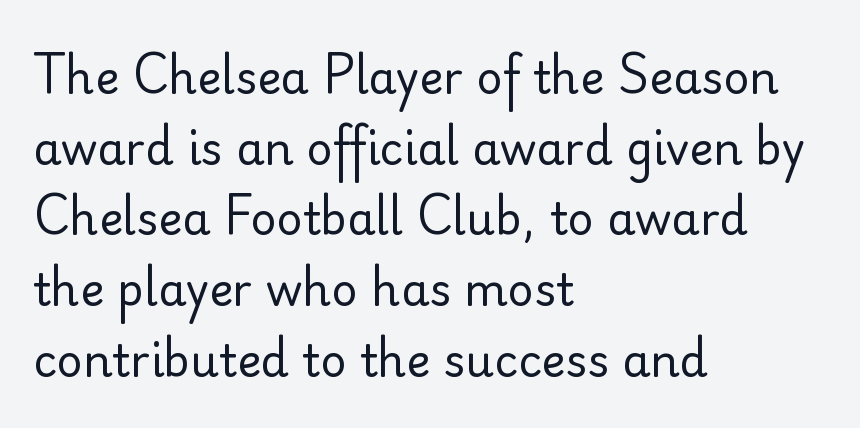
{"serif": "no", "italic": "no", "bold": "no", "weight": "regular", "width": "normal", "stroke_contrast": "low", "x_height": "small", "monospaced": "no", "underline": "no", "align": "left", "line_spacing": "normal", "line_spacing_ratio": 1.57, "letter_spacing": "normal", "letter_spacing_em": 0.0, "glyph_px": 45}
